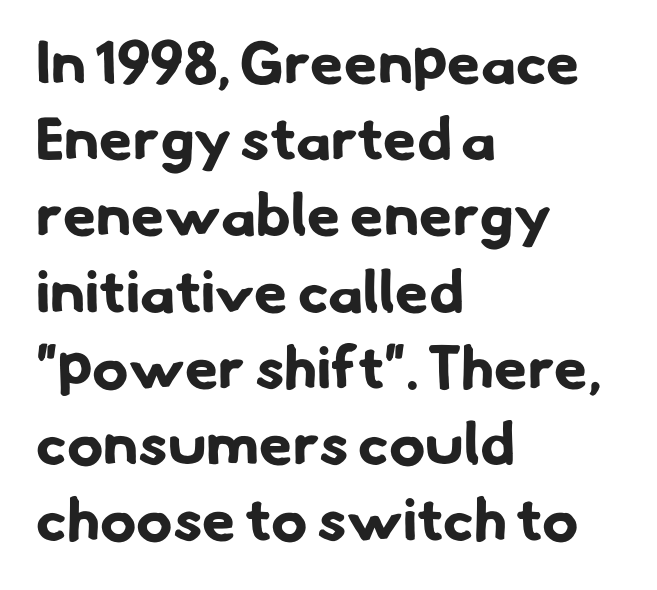
Reading down the block, your eye returns to a fixed left position each line. In terms of letterform style, serifs are entirely absent. Notice how descenders clear the ascenders below comfortably — that's standard leading. No extra tracking has been applied to these lines. Plain, unruled lines of type.
